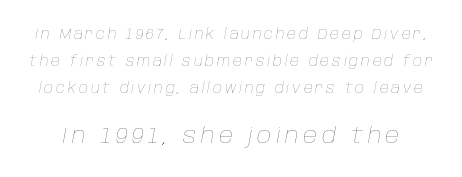
Honestly, there is no underline to notice here at all. The line-height multiplier appears high, well above default. Look at the tracking — it's clearly loosened, letters drifting apart. The font's italic variant was chosen for this text. The later block is typeset at a bigger size than the earlier block. Heaviness? Minimal to ordinary, like unemphasized prose.
